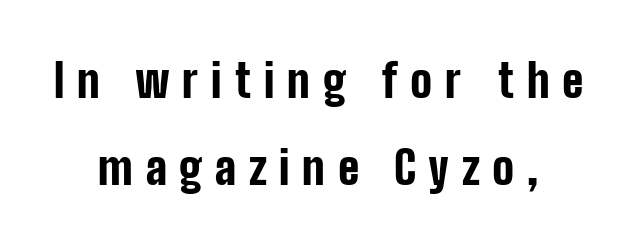
The image shows 45 px bold, condensed sans-serif type, upright; set centered, loose line spacing (1.94x), unusually wide letter spacing (+0.28 em), not underlined; low stroke contrast and a medium x-height.
